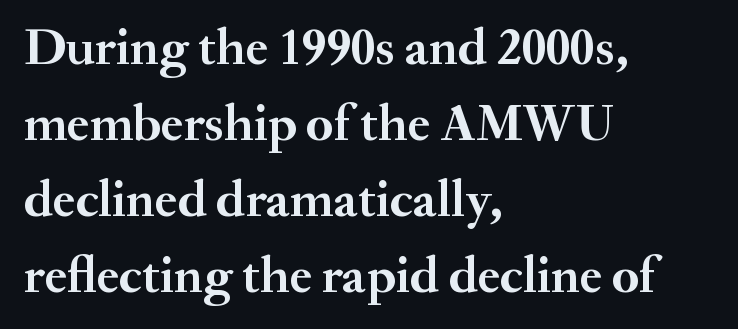
{"serif": "yes", "italic": "no", "bold": "yes", "weight": "semibold", "width": "normal", "stroke_contrast": "medium", "x_height": "small", "monospaced": "no", "underline": "no", "align": "left", "line_spacing": "normal", "line_spacing_ratio": 1.46, "letter_spacing": "normal", "letter_spacing_em": 0.0, "glyph_px": 52}
